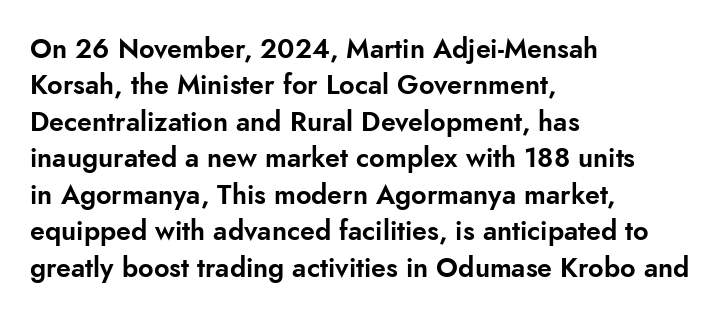
The image shows 27 px text type, upright; set left-aligned, normal line spacing (1.35x), normal letter spacing, not underlined.
